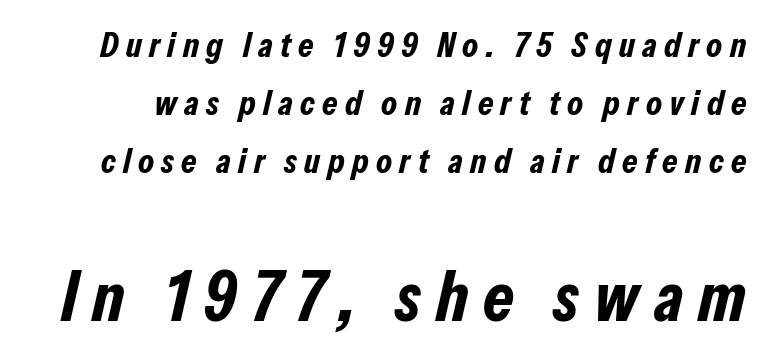
If you squint, the bottom block still reads clearly — it's the larger of the two. Decoration check: the copy has no underline. Italic: yes, the glyphs are oblique. Honestly, the letter spacing is so wide it's the main thing you notice. Think of a printed novel: that variable character pitch is what you see here.
